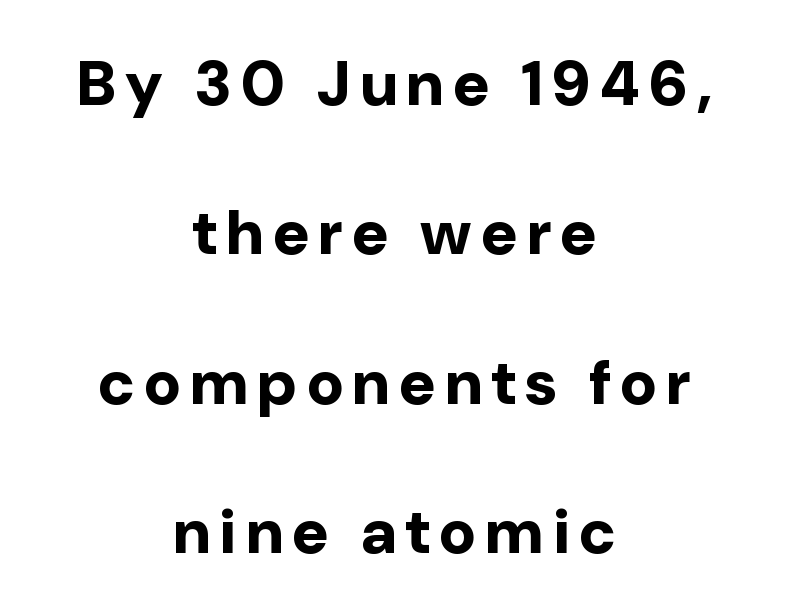
The image shows 63 px bold sans-serif type, upright; set centered, loose line spacing (2.37x), not underlined; low stroke contrast and a medium x-height.
